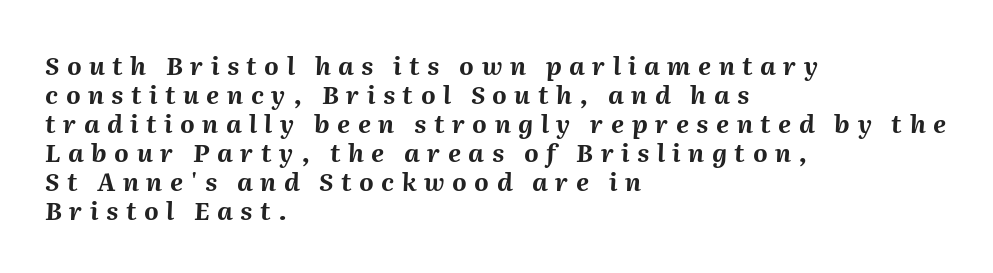
The image shows 25 px bold type, italic (leaning right); set left-aligned, line spacing 1.16x, unusually wide letter spacing (+0.3 em), not underlined.
